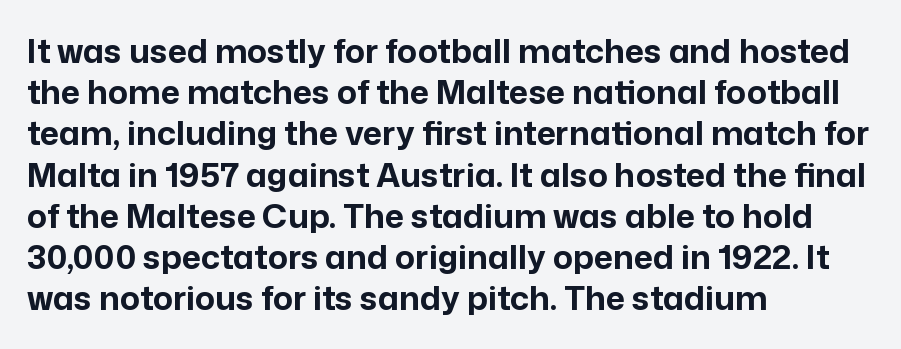
Q: Is the text bold? A: Yes.
Q: Is the text italic (slanted)? A: No, it is upright.
Q: Is the typeface a serif or a sans-serif typeface? A: Sans-serif.
Q: Is the text underlined? A: No.
Q: How is the paragraph aligned? A: Left-aligned.
Q: Is the spacing between letters normal or unusually wide? A: Normal.
Q: Is the spacing between lines tight, normal or loose? A: Normal.
Q: Width (condensed, normal, or wide)? A: Normal.
Q: Stroke contrast? A: Low.
Q: x-height? A: Medium.
Q: Monospaced? A: No.
